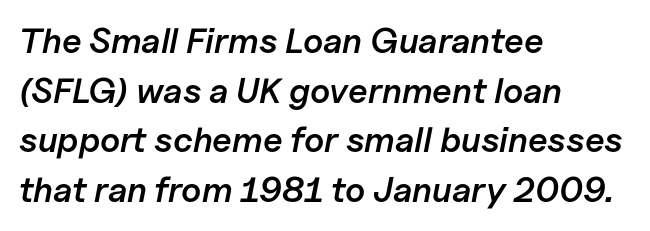
{"italic": "yes", "lean": "right", "slant_degrees": 11, "bold": "semi", "weight": "semibold", "width": "normal", "stroke_contrast": "low", "x_height": "medium", "monospaced": "no", "underline": "no", "align": "left", "line_spacing": "normal", "line_spacing_ratio": 1.42, "letter_spacing": "normal", "letter_spacing_em": 0.0, "glyph_px": 35}
